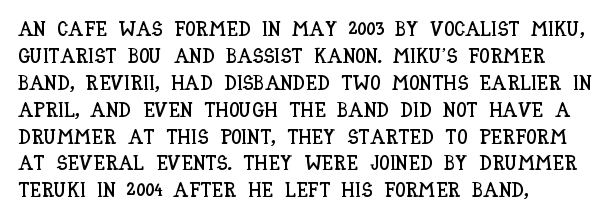
The image shows 21 px text type, upright; set left-aligned, normal line spacing (1.28x), normal letter spacing, not underlined.
